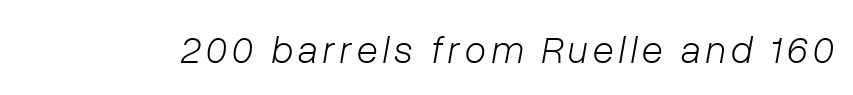
{"italic": "yes", "lean": "right", "slant_degrees": 10, "bold": "no", "weight": "light", "width": "normal", "stroke_contrast": "low", "x_height": "medium", "monospaced": "no", "underline": "no", "glyph_px": 39}
